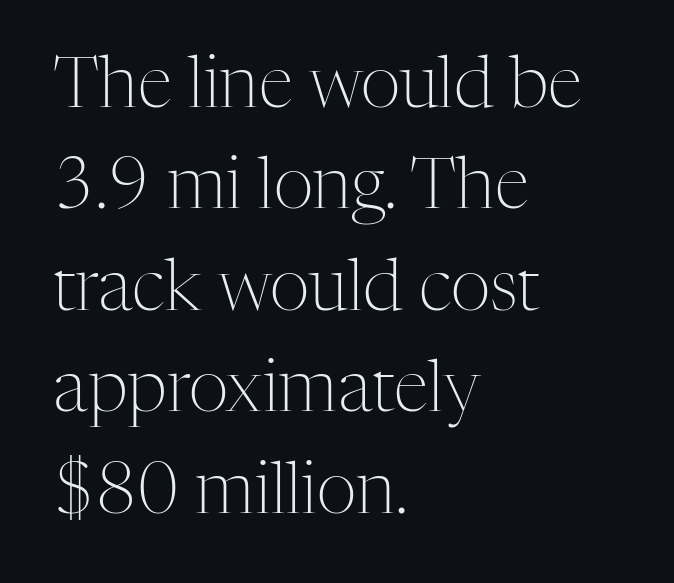
The image shows 70 px light serif type, upright; set left-aligned, normal line spacing (1.45x), normal letter spacing, not underlined; medium stroke contrast and a medium x-height.
